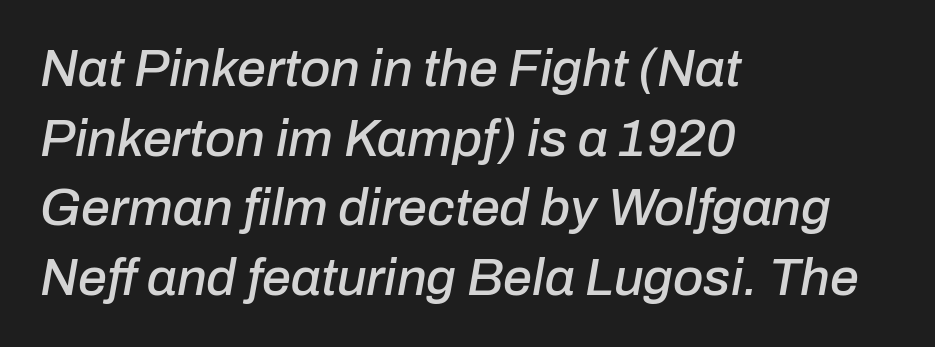
Q: Is the text italic (slanted)? A: Yes, it leans right by about 10 degrees.
Q: Is the text underlined? A: No.
Q: How is the paragraph aligned? A: Left-aligned.
Q: Is the spacing between letters normal or unusually wide? A: Normal.
Q: Is the spacing between lines tight, normal or loose? A: Normal.
Q: Width (condensed, normal, or wide)? A: Normal.
Q: Stroke contrast? A: Low.
Q: x-height? A: Medium.
Q: Monospaced? A: No.
